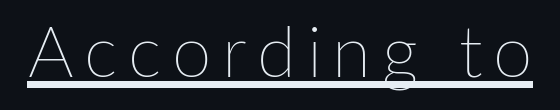
Q: Is the text bold? A: No.
Q: Is the text italic (slanted)? A: No, it is upright.
Q: Is the text underlined? A: Yes.
Q: Width (condensed, normal, or wide)? A: Normal.
Q: Stroke contrast? A: Low.
Q: x-height? A: Medium.
Q: Monospaced? A: No.
